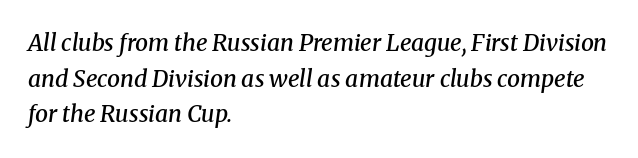
Slightly chunky letters — semibold, I'd say, not full bold. The face used here is rendered with its standard letterfit. Whoever set this chose a conventional vertical rhythm. An italicized treatment has been applied to the whole sample.
